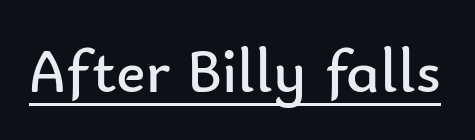
The passage shown is typeset with a sans-serif family. Students, note that the glyphs here touch the page at normal intervals. A quiet, ordinary-to-light weight characterises the typeface. The words here are underlined. Ordinary non-slanted type is in use.
